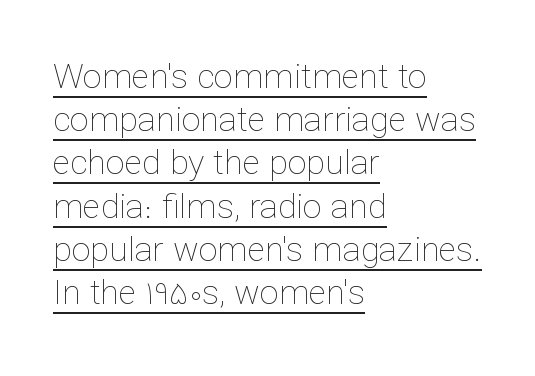
Q: Is the text bold? A: No.
Q: Is the text italic (slanted)? A: No, it is upright.
Q: Is the text underlined? A: Yes.
Q: How is the paragraph aligned? A: Left-aligned.
Q: Is the spacing between letters normal or unusually wide? A: Normal.
Q: Is the spacing between lines tight, normal or loose? A: Normal.
Q: Width (condensed, normal, or wide)? A: Normal.
Q: Stroke contrast? A: Low.
Q: x-height? A: Medium.
Q: Monospaced? A: No.
